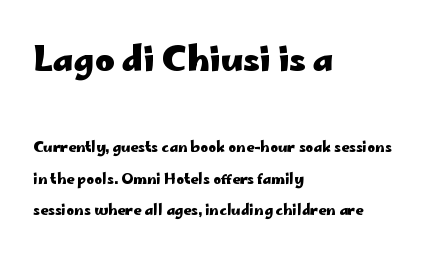
Q: Is the text bold? A: Yes.
Q: Is the text italic (slanted)? A: No, it is upright.
Q: Is the typeface a serif or a sans-serif typeface? A: Sans-serif.
Q: Is the text underlined? A: No.
Q: How is the paragraph aligned? A: Left-aligned.
Q: Is the spacing between letters normal or unusually wide? A: Normal.
Q: Is the spacing between lines tight, normal or loose? A: Loose.
Q: Which block of text is set in a larger size, the first (top) or the second (bottom)? A: The first (top) one.
Q: Width (condensed, normal, or wide)? A: Wide.
Q: Stroke contrast? A: Low.
Q: x-height? A: Small.
Q: Monospaced? A: No.
